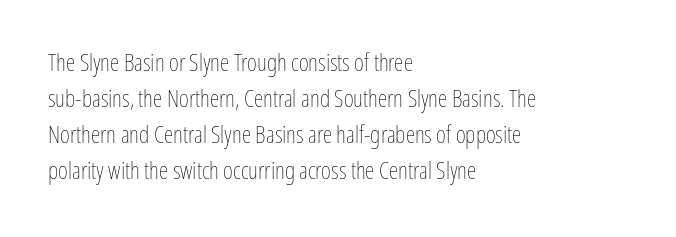
{"italic": "no", "bold": "no", "underline": "no", "align": "left", "line_spacing": "normal", "line_spacing_ratio": 1.5, "letter_spacing": "normal", "letter_spacing_em": 0.0, "glyph_px": 24}
